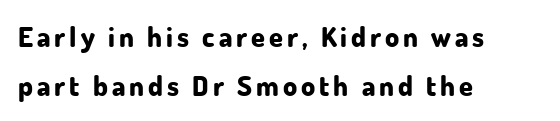
Strong, thick strokes mark this as bold type. The text was rendered using a sans face with plain stroke endings. Notice how the stems are strictly vertical — no italics here. This rendering uses left alignment, leaving the right contour irregular.
